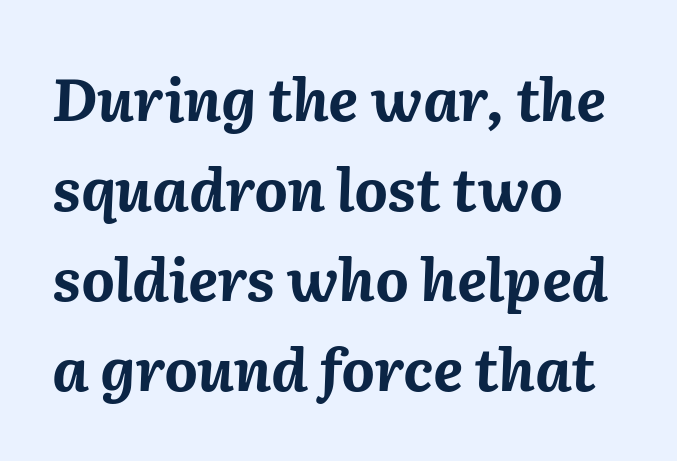
Where is the straight margin? On the left. These lines were composed using italics. Each letter keeps its own natural width here, so spacing adapts to shape. The font is running at its bold setting. Bare-footed words on every line. Compared with typical paragraphs, the rows here are spaced about the same.
